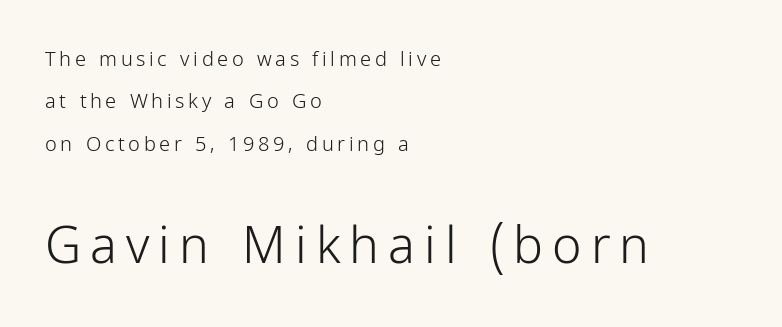
I'd call this a sans setting — the letters go barefoot. Between these two stacked blocks, the lower one wins on size. When letters stand straight like this, we call the style roman or upright. The lines are quadded left. Successive baselines arrive slowly, with a big drop between each. Words float on clear page, feet unadorned.
